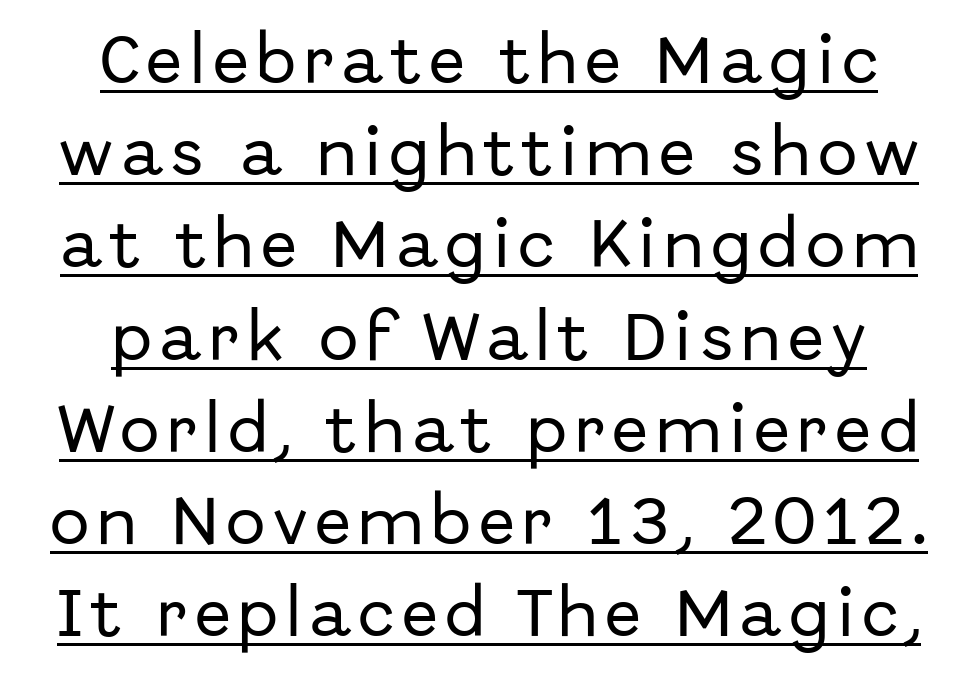
{"serif": "no", "italic": "no", "width": "normal", "stroke_contrast": "low", "x_height": "medium", "monospaced": "no", "underline": "yes", "align": "center", "line_spacing_ratio": 1.74, "glyph_px": 53}
